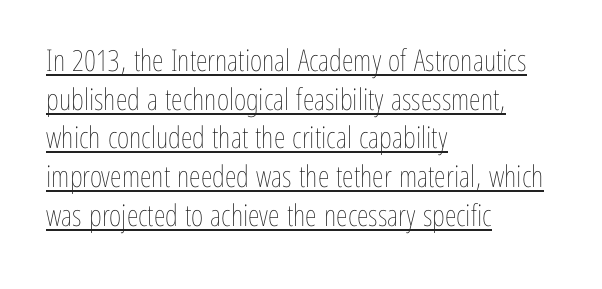
Q: Is the text bold? A: No.
Q: Is the text italic (slanted)? A: No, it is upright.
Q: Is the text underlined? A: Yes.
Q: How is the paragraph aligned? A: Left-aligned.
Q: Is the spacing between letters normal or unusually wide? A: Normal.
Q: Is the spacing between lines tight, normal or loose? A: Normal.
Q: Width (condensed, normal, or wide)? A: Condensed.
Q: Stroke contrast? A: Low.
Q: x-height? A: Medium.
Q: Monospaced? A: No.
